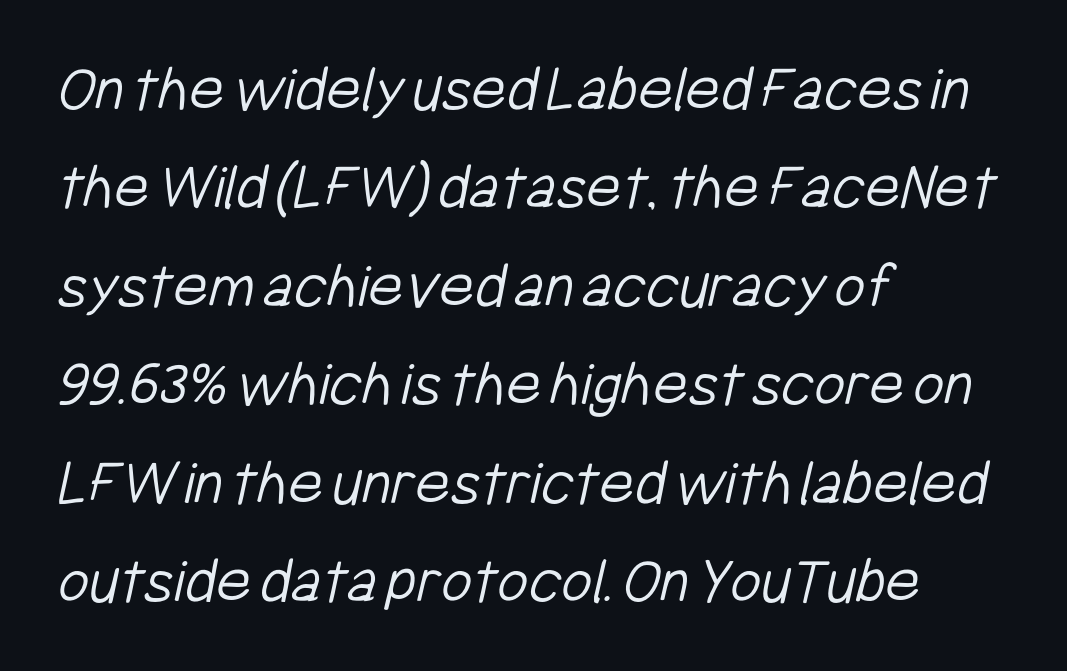
Nothing sits at the stroke ends, so this counts as sans-serif. Whoever set this chose a conventional vertical rhythm. Note the varied advance widths — an 'i' is clearly narrower than an 'm'. This sample uses plain, unmodified letter spacing. A bare baseline throughout the passage.
